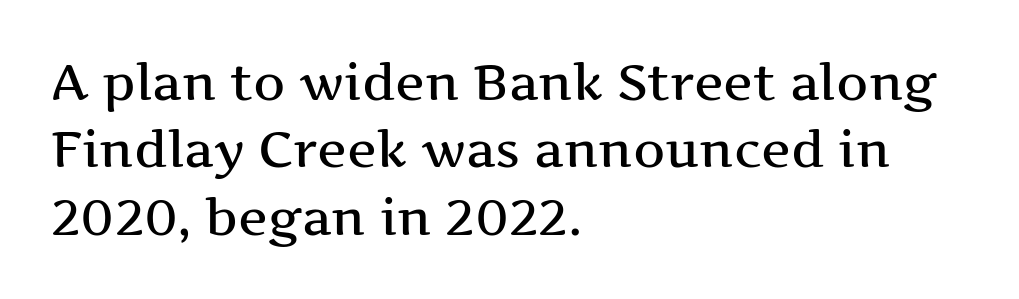
{"serif": "yes", "italic": "no", "width": "wide", "stroke_contrast": "medium", "x_height": "medium", "monospaced": "no", "underline": "no", "align": "left", "line_spacing": "normal", "line_spacing_ratio": 1.35, "letter_spacing": "normal", "letter_spacing_em": 0.0, "glyph_px": 50}
